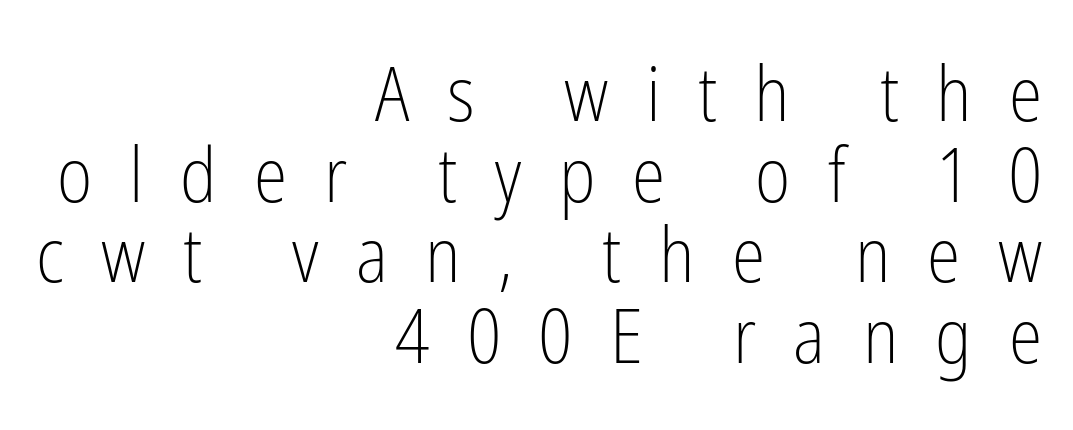
{"serif": "no", "italic": "no", "bold": "no", "weight": "light", "width": "condensed", "stroke_contrast": "low", "x_height": "medium", "monospaced": "no", "underline": "no", "align": "right", "line_spacing": "tight", "line_spacing_ratio": 1.06, "letter_spacing": "wide", "letter_spacing_em": 0.49, "glyph_px": 76}
